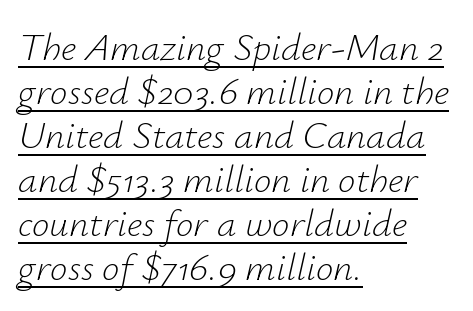
{"italic": "yes", "lean": "right", "slant_degrees": 12, "bold": "no", "weight": "light", "width": "normal", "stroke_contrast": "low", "x_height": "small", "monospaced": "no", "underline": "yes", "align": "left", "line_spacing": "tight", "line_spacing_ratio": 1.13, "letter_spacing": "normal", "letter_spacing_em": 0.0, "glyph_px": 39}
